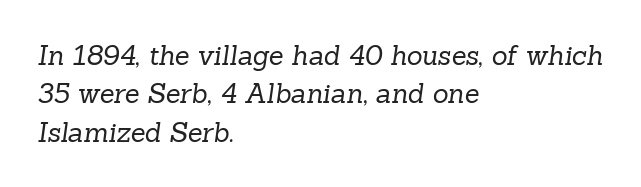
The image shows 27 px text type; set left-aligned, normal line spacing (1.42x), normal letter spacing, not underlined.
